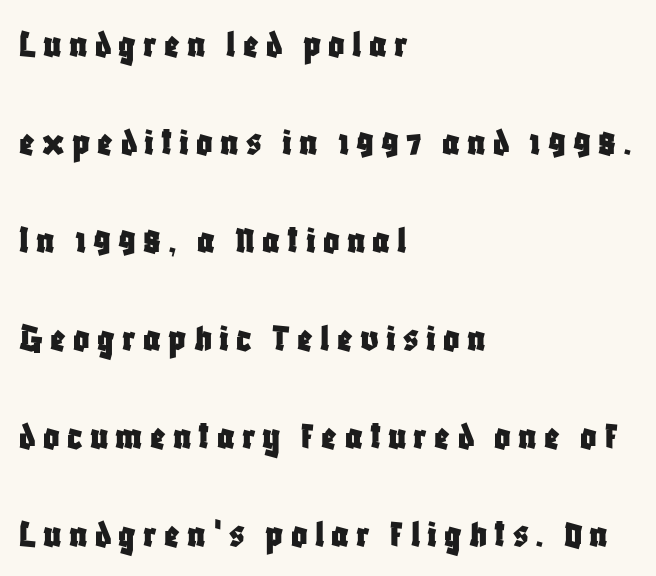
{"serif": "no", "italic": "no", "width": "condensed", "stroke_contrast": "low", "x_height": "large", "monospaced": "no", "underline": "no", "align": "left", "line_spacing": "loose", "line_spacing_ratio": 2.45, "glyph_px": 40}
